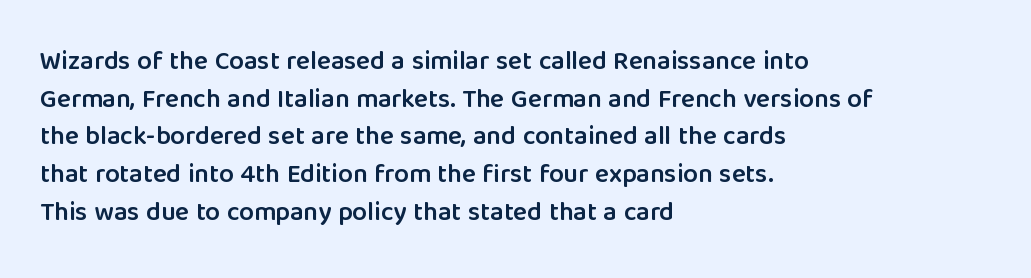
{"italic": "no", "bold": "semi", "underline": "no", "align": "left", "line_spacing": "normal", "line_spacing_ratio": 1.45, "letter_spacing": "normal", "letter_spacing_em": 0.0, "glyph_px": 26}
